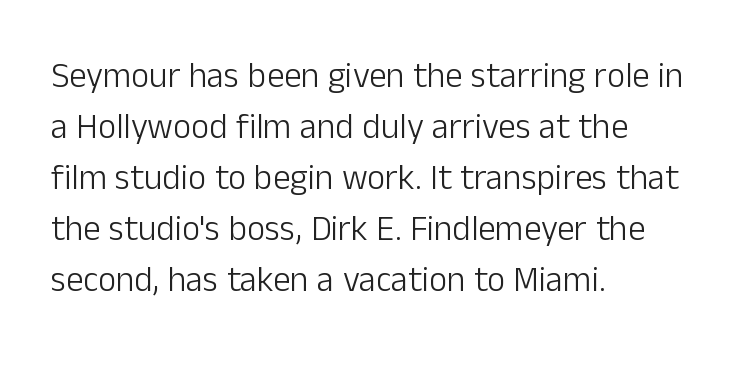
{"serif": "no", "italic": "no", "bold": "no", "weight": "light", "width": "normal", "stroke_contrast": "low", "x_height": "medium", "monospaced": "no", "underline": "no", "align": "left", "line_spacing": "normal", "line_spacing_ratio": 1.46, "letter_spacing": "normal", "letter_spacing_em": 0.0, "glyph_px": 35}
